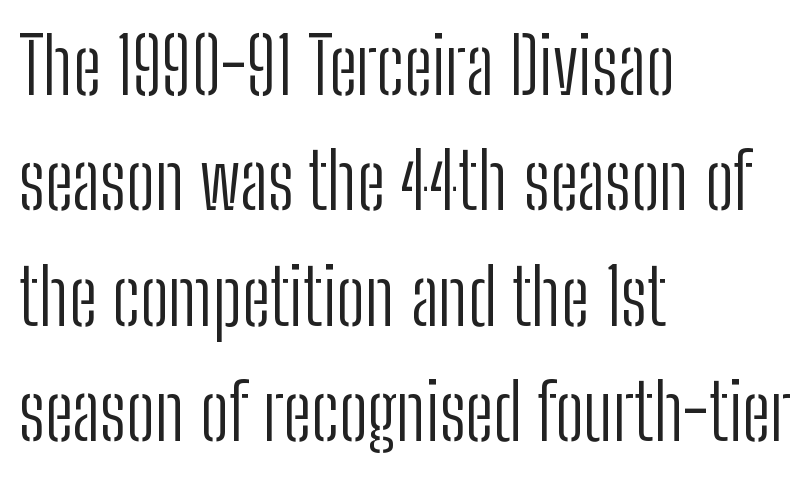
The image shows 77 px light, condensed sans-serif type, upright; set left-aligned, normal line spacing (1.5x), normal letter spacing, not underlined; low stroke contrast and a medium x-height.
